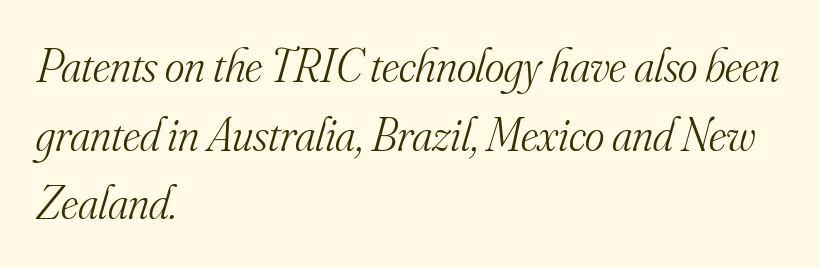
The image shows 47 px light serif type, italic (leaning right); set left-aligned, normal line spacing (1.46x), normal letter spacing, not underlined; medium stroke contrast and a small x-height.
